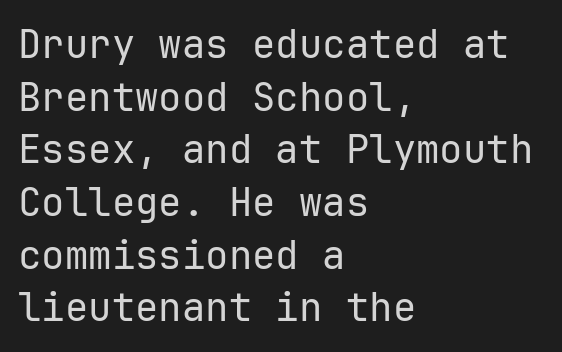
Is the type heavy? It reads as light-to-regular instead. Students, note that the glyphs here touch the page at normal intervals. Alignment: flush left. The passage shown is typeset with a sans-serif family.
